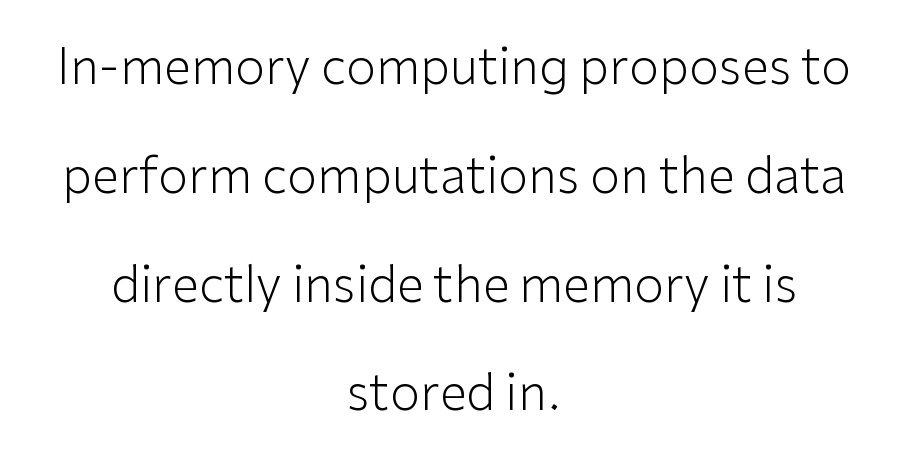
{"serif": "no", "italic": "no", "bold": "no", "weight": "light", "width": "normal", "stroke_contrast": "low", "x_height": "medium", "monospaced": "no", "underline": "no", "align": "center", "line_spacing": "loose", "line_spacing_ratio": 2.22, "letter_spacing": "normal", "letter_spacing_em": 0.0, "glyph_px": 49}
